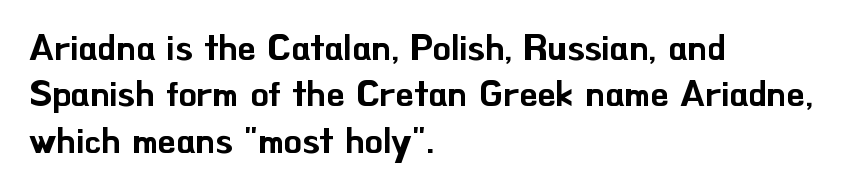
{"serif": "no", "italic": "no", "width": "normal", "stroke_contrast": "low", "x_height": "small", "monospaced": "no", "underline": "no", "align": "left", "line_spacing": "normal", "line_spacing_ratio": 1.29, "letter_spacing": "normal", "letter_spacing_em": 0.0, "glyph_px": 36}
